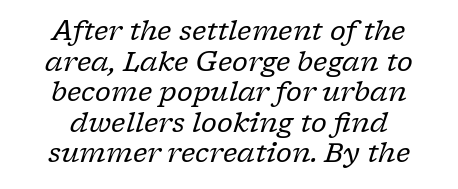
Q: Is the text bold? A: No.
Q: Is the text italic (slanted)? A: Yes, it leans right by about 17 degrees.
Q: Is the text underlined? A: No.
Q: How is the paragraph aligned? A: Centered.
Q: Is the spacing between letters normal or unusually wide? A: Normal.
Q: Is the spacing between lines tight, normal or loose? A: Tight.
